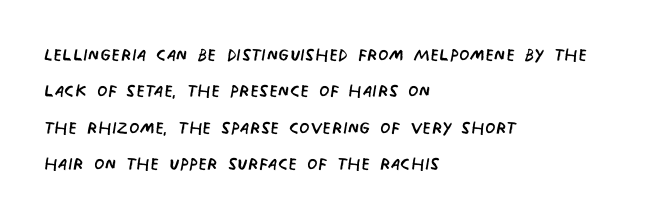
The passage is arranged the way most books set body copy — flush left. Words float on clear page, feet unadorned. No heavy texture on the line: the type isn't bold. If you measured baseline to baseline, you'd find a middling distance. Spacing between characters is what you'd get straight out of the box.
